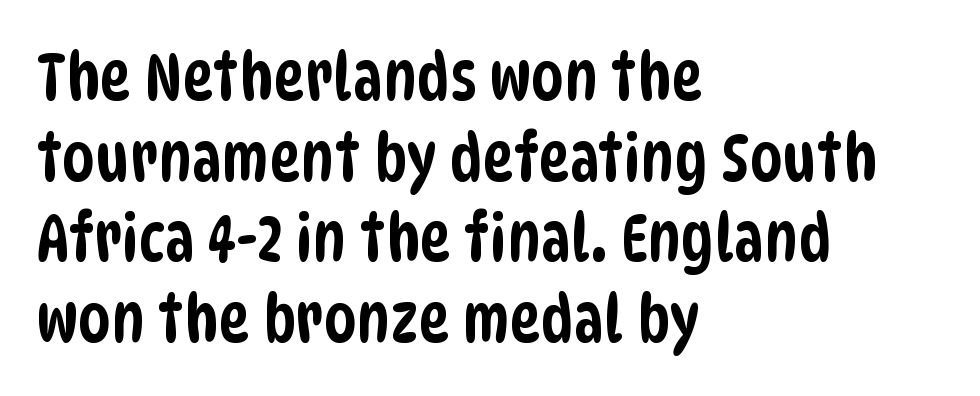
{"serif": "no", "width": "condensed", "stroke_contrast": "low", "x_height": "large", "monospaced": "no", "underline": "no", "align": "left", "line_spacing_ratio": 1.22, "letter_spacing": "normal", "letter_spacing_em": 0.0, "glyph_px": 66}
